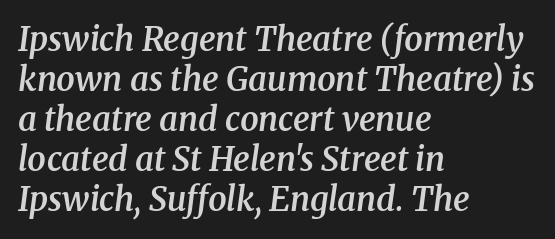
{"serif": "yes", "italic": "yes", "lean": "right", "slant_degrees": 8, "bold": "semi", "weight": "semibold", "width": "normal", "stroke_contrast": "medium", "x_height": "medium", "monospaced": "no", "underline": "no", "align": "left", "line_spacing_ratio": 1.21, "letter_spacing": "normal", "letter_spacing_em": 0.0, "glyph_px": 33}
